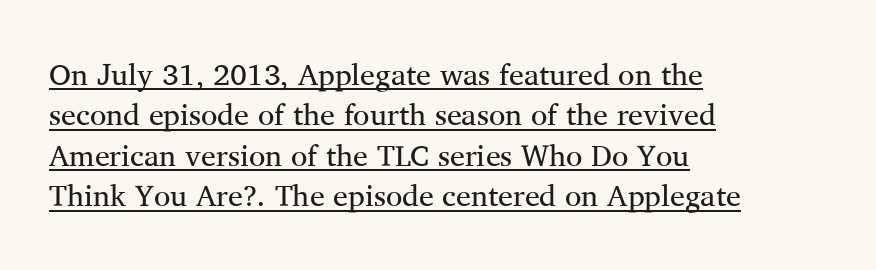
Q: Is the text bold? A: No.
Q: Is the text italic (slanted)? A: No, it is upright.
Q: Is the typeface a serif or a sans-serif typeface? A: Serif.
Q: Is the text underlined? A: Yes.
Q: How is the paragraph aligned? A: Left-aligned.
Q: Is the spacing between letters normal or unusually wide? A: Normal.
Q: Is the spacing between lines tight, normal or loose? A: Normal.
Q: Width (condensed, normal, or wide)? A: Normal.
Q: Stroke contrast? A: Medium.
Q: x-height? A: Medium.
Q: Monospaced? A: No.
